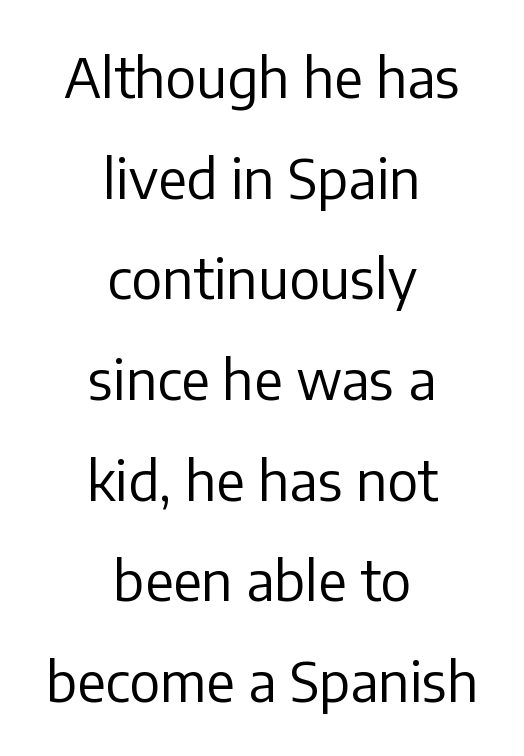
Q: Is the text bold? A: No.
Q: Is the text italic (slanted)? A: No, it is upright.
Q: Is the typeface a serif or a sans-serif typeface? A: Sans-serif.
Q: Is the text underlined? A: No.
Q: How is the paragraph aligned? A: Centered.
Q: Is the spacing between letters normal or unusually wide? A: Normal.
Q: Width (condensed, normal, or wide)? A: Normal.
Q: Stroke contrast? A: Low.
Q: x-height? A: Medium.
Q: Monospaced? A: No.
